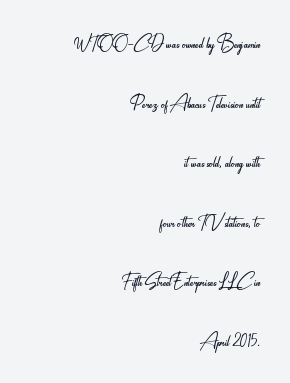
The image shows 24 px text type; set right-aligned, loose line spacing (2.48x), normal letter spacing, not underlined.
